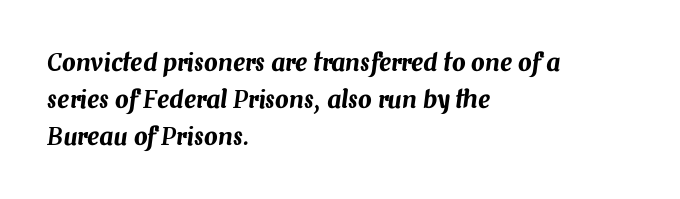
The image shows 24 px text type, italic (leaning right); set left-aligned, normal line spacing (1.54x), normal letter spacing, not underlined.
